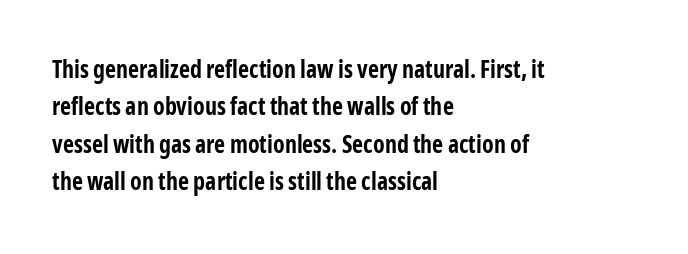
The image shows 24 px bold type, upright; set left-aligned, normal line spacing (1.56x), normal letter spacing, not underlined.
